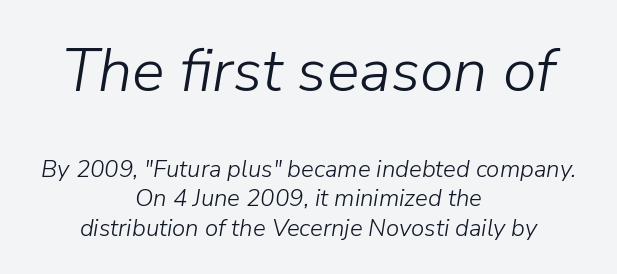
Q: Is the text bold? A: No.
Q: Is the text italic (slanted)? A: Yes, it leans right by about 9 degrees.
Q: Is the text underlined? A: No.
Q: How is the paragraph aligned? A: Centered.
Q: Is the spacing between letters normal or unusually wide? A: Normal.
Q: Which block of text is set in a larger size, the first (top) or the second (bottom)? A: The first (top) one.
Q: Width (condensed, normal, or wide)? A: Normal.
Q: Stroke contrast? A: Low.
Q: x-height? A: Medium.
Q: Monospaced? A: No.
